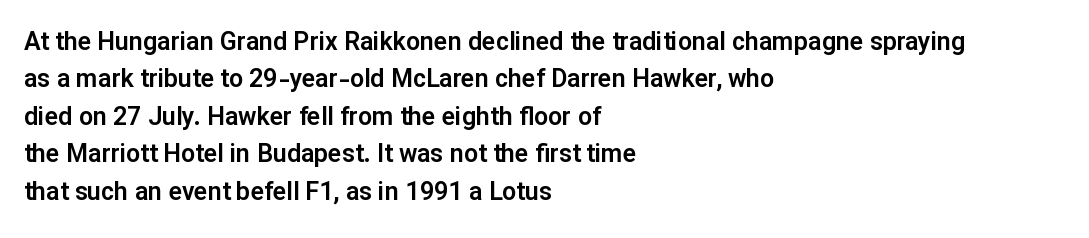
The image shows 25 px text type, upright; set left-aligned, normal line spacing (1.5x), normal letter spacing, not underlined.
